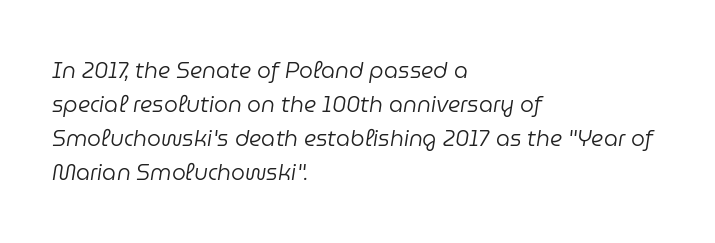
No letter is thick-stroked: the sample isn't bold. The paragraph shown leans on its left margin. Default kerning and tracking; the words read as compact shapes. The space beneath each line is pristine and unruled. How would I describe the line gaps? Plain and ordinary.
